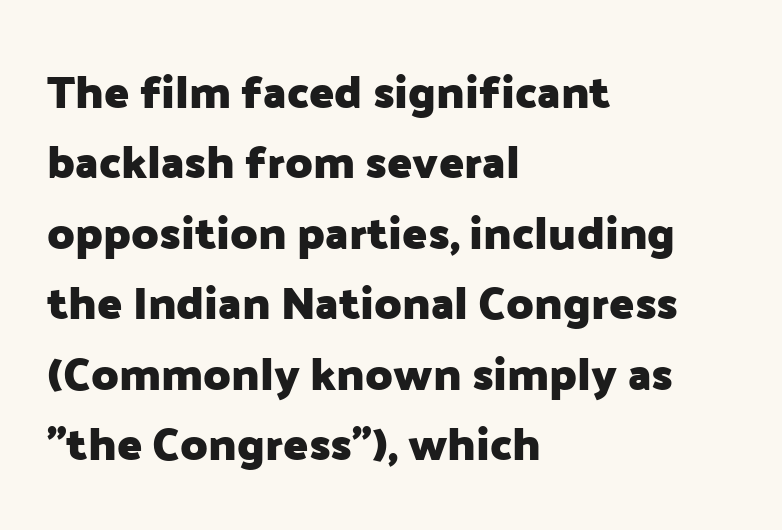
{"serif": "no", "italic": "no", "bold": "yes", "weight": "heavy", "width": "normal", "stroke_contrast": "low", "x_height": "medium", "monospaced": "no", "underline": "no", "align": "left", "line_spacing": "normal", "line_spacing_ratio": 1.53, "letter_spacing": "normal", "letter_spacing_em": 0.0, "glyph_px": 46}
